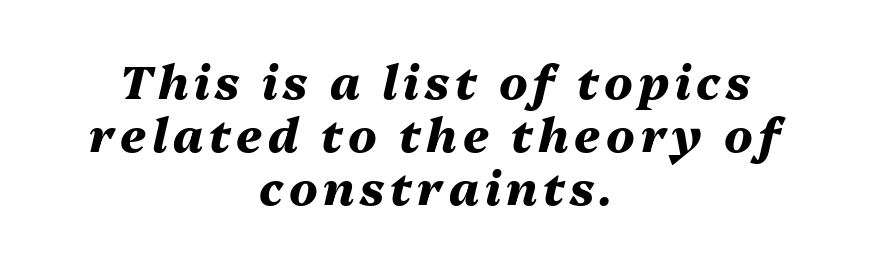
The typesetter chose a symmetrical, centered arrangement here. Do the characters align in a grid? No, the font is proportional. These lines were composed using italics. You could barely slide anything between these rows.
